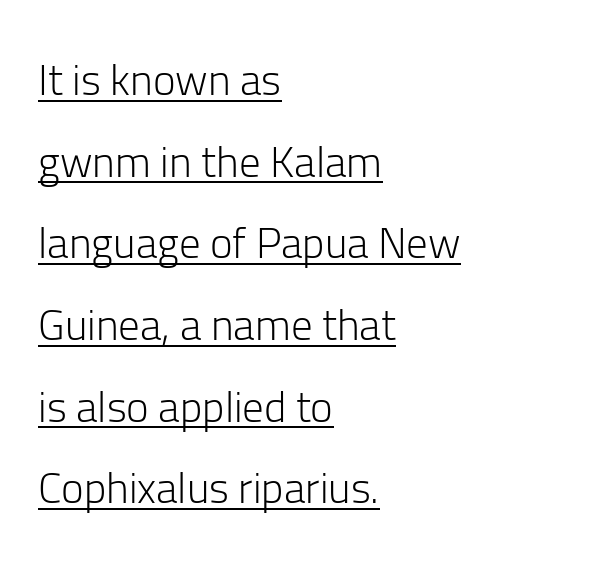
Stroke thickness stays within the range of a standard reading face or lighter. The paragraph has a hard left edge and a soft right edge. Upright lettering throughout. The letters advance in unequal steps, a hallmark of proportional type.
